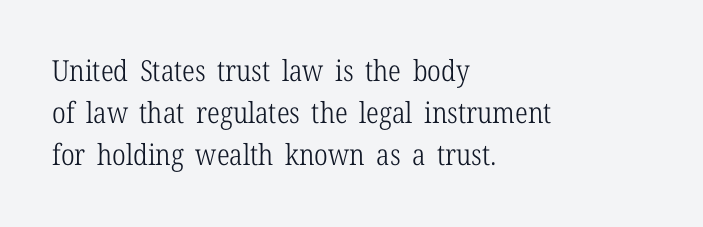
{"serif": "yes", "italic": "no", "bold": "no", "weight": "light", "width": "condensed", "stroke_contrast": "low", "x_height": "medium", "monospaced": "no", "underline": "no", "align": "left", "line_spacing": "normal", "line_spacing_ratio": 1.45, "letter_spacing": "normal", "letter_spacing_em": 0.0, "glyph_px": 29}
